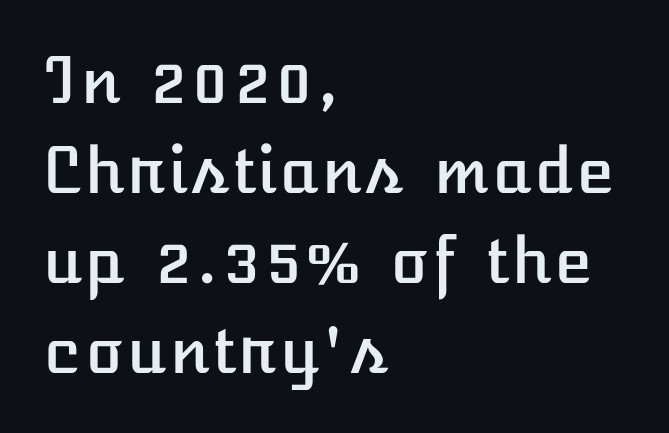
Q: Is the text italic (slanted)? A: No, it is upright.
Q: Is the text underlined? A: No.
Q: How is the paragraph aligned? A: Left-aligned.
Q: Is the spacing between letters normal or unusually wide? A: Normal.
Q: Is the spacing between lines tight, normal or loose? A: Normal.
Q: Width (condensed, normal, or wide)? A: Normal.
Q: Stroke contrast? A: Low.
Q: x-height? A: Medium.
